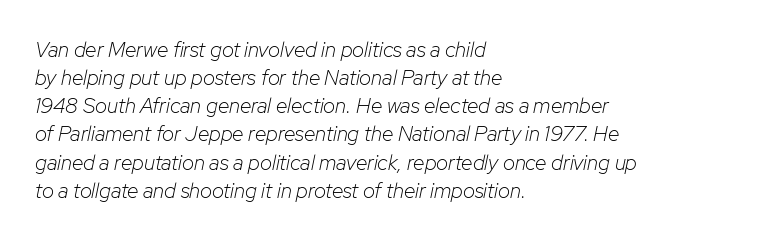
{"italic": "yes", "lean": "right", "slant_degrees": 12, "bold": "no", "underline": "no", "align": "left", "line_spacing": "normal", "line_spacing_ratio": 1.34, "letter_spacing": "normal", "letter_spacing_em": 0.0, "glyph_px": 21}
